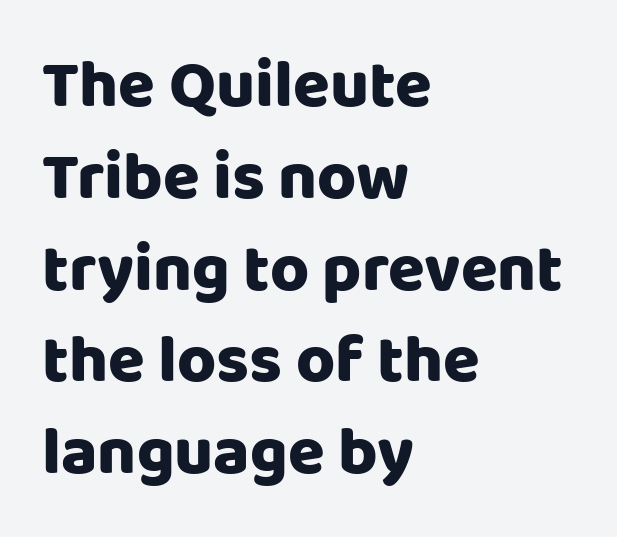
Q: Is the text italic (slanted)? A: No, it is upright.
Q: Is the typeface a serif or a sans-serif typeface? A: Sans-serif.
Q: Is the text underlined? A: No.
Q: How is the paragraph aligned? A: Left-aligned.
Q: Is the spacing between letters normal or unusually wide? A: Normal.
Q: Is the spacing between lines tight, normal or loose? A: Normal.
Q: Width (condensed, normal, or wide)? A: Normal.
Q: Stroke contrast? A: Low.
Q: x-height? A: Large.
Q: Monospaced? A: No.
